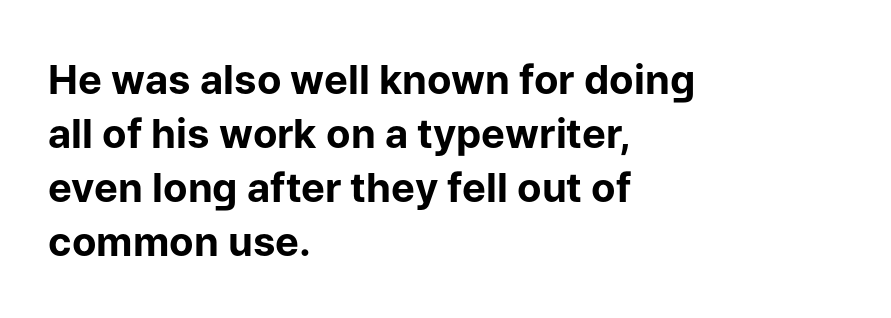
Its strokes are broad and dark, the hallmark of bold type. Alignment: flush left. Every stem runs plumb, perpendicular to the baseline. Is this a fixed-width face? No — the glyphs have proportional, varying widths. Spacing between characters is what you'd get straight out of the box.
